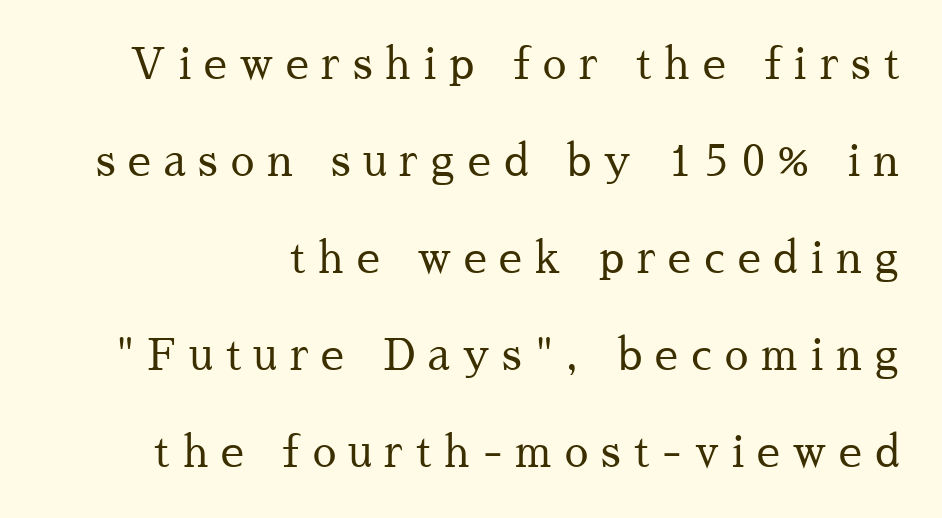
{"serif": "yes", "italic": "no", "bold": "no", "weight": "regular", "width": "normal", "stroke_contrast": "medium", "x_height": "medium", "monospaced": "no", "underline": "no", "align": "right", "line_spacing": "loose", "line_spacing_ratio": 2.31, "letter_spacing": "wide", "letter_spacing_em": 0.31, "glyph_px": 42}
